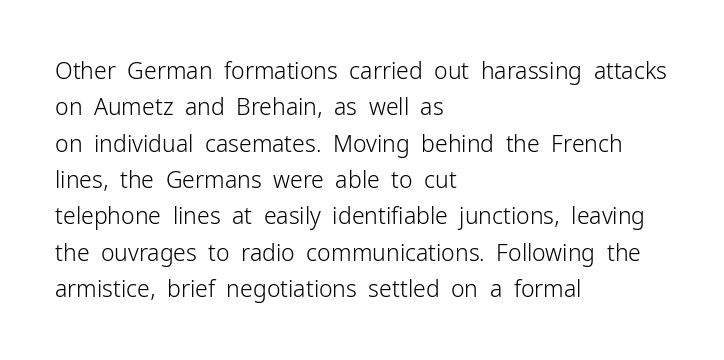
Compared with typical paragraphs, the rows here are spaced about the same. The letterforms sit at book weight or below. Ascenders rise straight up at ninety degrees. The lines are quadded left. Check the space under the baseline: it is left empty. Tracking value appears to be zero — textbook default spacing.
